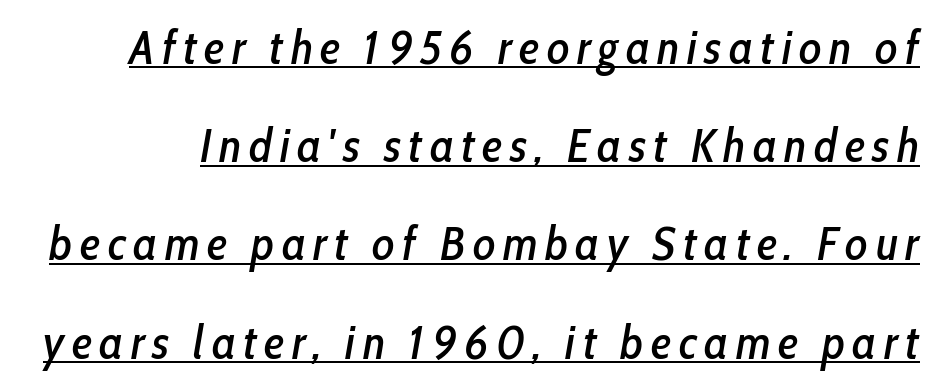
The image shows 47 px condensed type, italic (leaning right); set loose line spacing (2.09x), underlined; low stroke contrast and a medium x-height.
